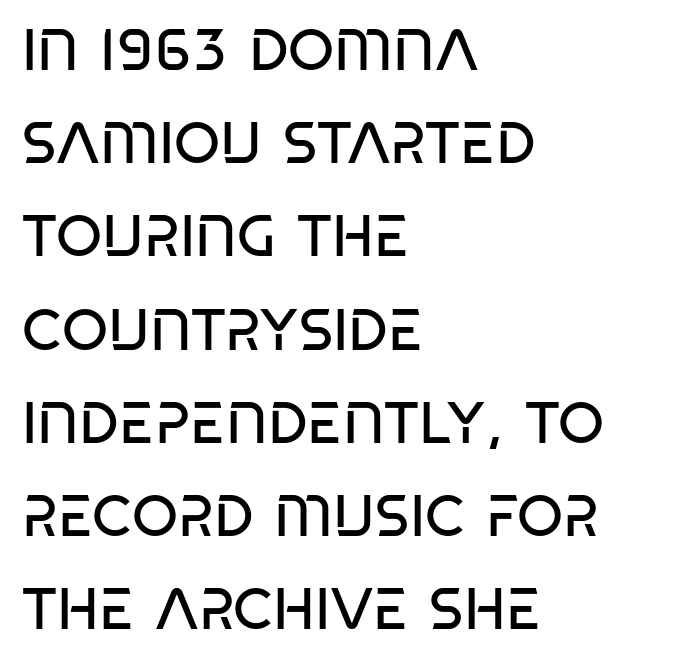
Q: Is the text bold? A: No.
Q: Is the typeface a serif or a sans-serif typeface? A: Sans-serif.
Q: Is the text underlined? A: No.
Q: How is the paragraph aligned? A: Left-aligned.
Q: Is the spacing between letters normal or unusually wide? A: Normal.
Q: Is the spacing between lines tight, normal or loose? A: Normal.
Q: Width (condensed, normal, or wide)? A: Condensed.
Q: Stroke contrast? A: Low.
Q: x-height? A: Large.
Q: Monospaced? A: No.
